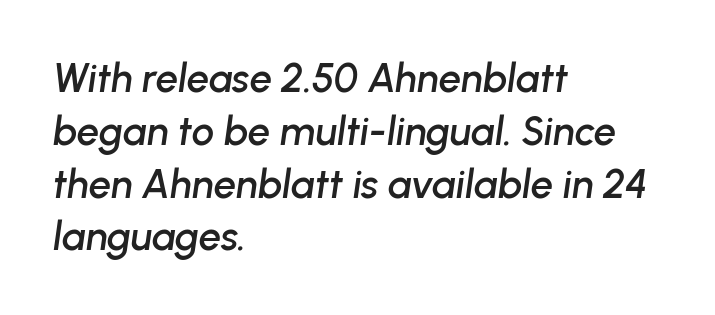
The image shows 40 px text type, italic (leaning right); set left-aligned, normal line spacing (1.32x), normal letter spacing, not underlined; low stroke contrast and a medium x-height.
